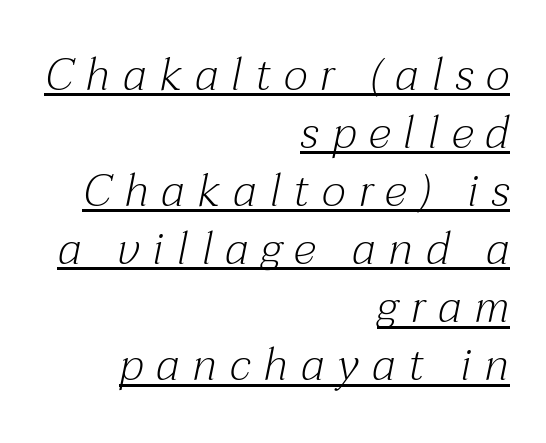
{"serif": "yes", "italic": "yes", "lean": "right", "slant_degrees": 12, "bold": "no", "weight": "light", "width": "normal", "stroke_contrast": "medium", "x_height": "medium", "monospaced": "no", "underline": "yes", "align": "right", "line_spacing": "normal", "line_spacing_ratio": 1.29, "letter_spacing": "wide", "letter_spacing_em": 0.29, "glyph_px": 45}
